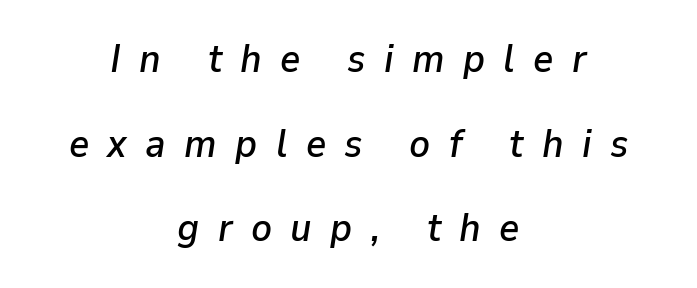
The image shows 39 px text type, italic (leaning right); set centered, loose line spacing (2.17x), unusually wide letter spacing (+0.47 em), not underlined; low stroke contrast and a medium x-height.
